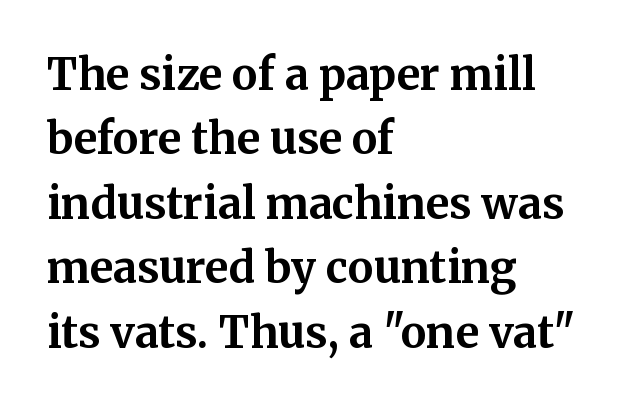
The image shows 43 px bold serif type, upright; set left-aligned, normal line spacing (1.5x), normal letter spacing, not underlined; medium stroke contrast and a medium x-height.
